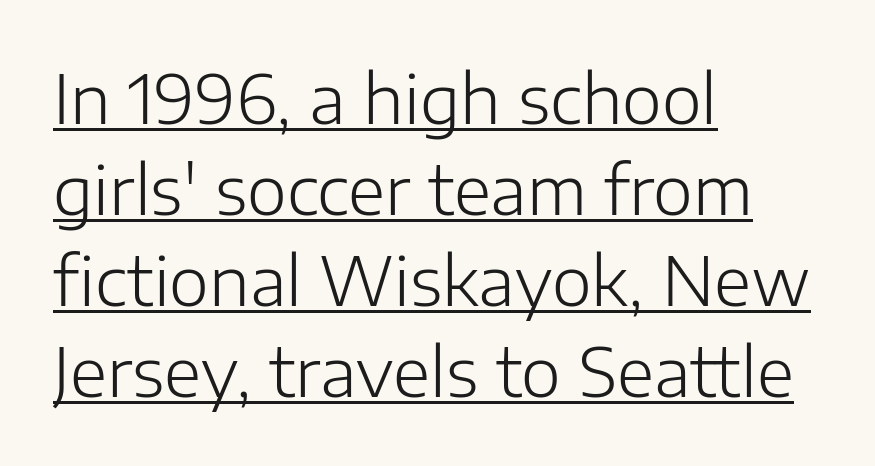
Q: Is the text bold? A: No.
Q: Is the text italic (slanted)? A: No, it is upright.
Q: Is the typeface a serif or a sans-serif typeface? A: Sans-serif.
Q: Is the text underlined? A: Yes.
Q: How is the paragraph aligned? A: Left-aligned.
Q: Is the spacing between letters normal or unusually wide? A: Normal.
Q: Is the spacing between lines tight, normal or loose? A: Normal.
Q: Width (condensed, normal, or wide)? A: Normal.
Q: Stroke contrast? A: Low.
Q: x-height? A: Medium.
Q: Monospaced? A: No.
